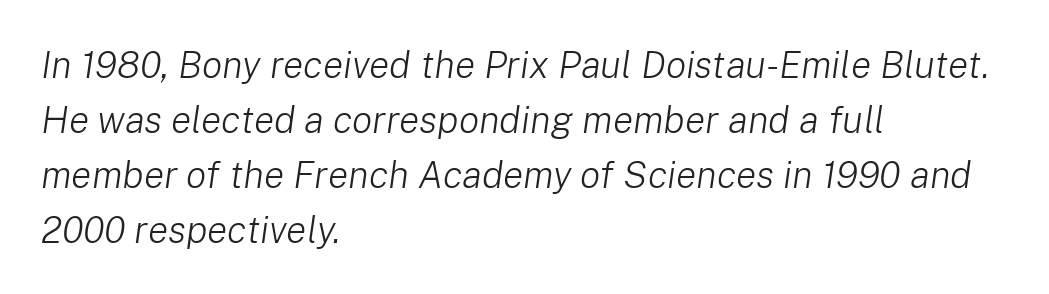
The image shows 38 px light type, italic (leaning right); set left-aligned, normal line spacing (1.45x), normal letter spacing, not underlined; low stroke contrast and a medium x-height.
